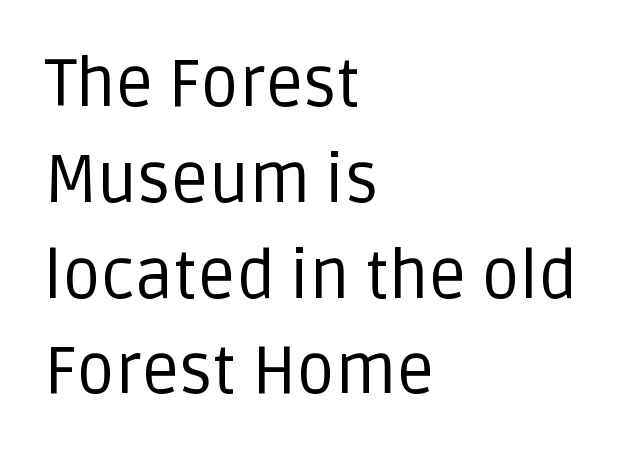
Q: Is the text bold? A: No.
Q: Is the text italic (slanted)? A: No, it is upright.
Q: Is the typeface a serif or a sans-serif typeface? A: Sans-serif.
Q: Is the text underlined? A: No.
Q: How is the paragraph aligned? A: Left-aligned.
Q: Is the spacing between letters normal or unusually wide? A: Normal.
Q: Is the spacing between lines tight, normal or loose? A: Normal.
Q: Width (condensed, normal, or wide)? A: Normal.
Q: Stroke contrast? A: Low.
Q: x-height? A: Large.
Q: Monospaced? A: No.
